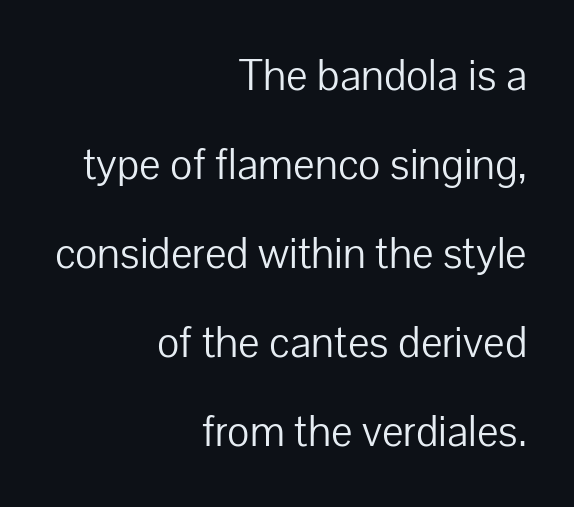
Q: Is the text bold? A: No.
Q: Is the text italic (slanted)? A: No, it is upright.
Q: Is the typeface a serif or a sans-serif typeface? A: Sans-serif.
Q: Is the text underlined? A: No.
Q: How is the paragraph aligned? A: Right-aligned.
Q: Is the spacing between letters normal or unusually wide? A: Normal.
Q: Is the spacing between lines tight, normal or loose? A: Loose.
Q: Width (condensed, normal, or wide)? A: Normal.
Q: Stroke contrast? A: Low.
Q: x-height? A: Medium.
Q: Monospaced? A: No.
